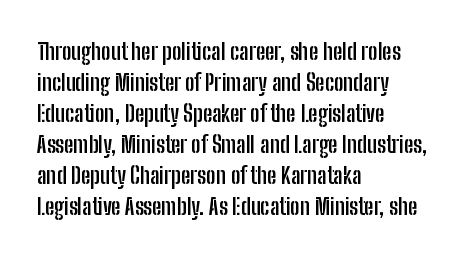
The image shows 23 px bold type, upright; set left-aligned, normal line spacing (1.35x), normal letter spacing, not underlined.
